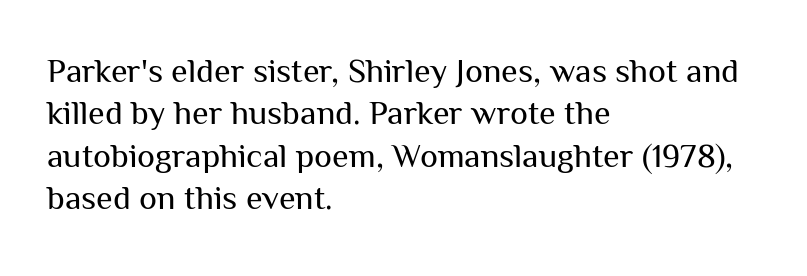
The image shows 34 px regular-weight sans-serif type, upright; set left-aligned, normal line spacing (1.25x), normal letter spacing, not underlined; medium stroke contrast and a medium x-height.
